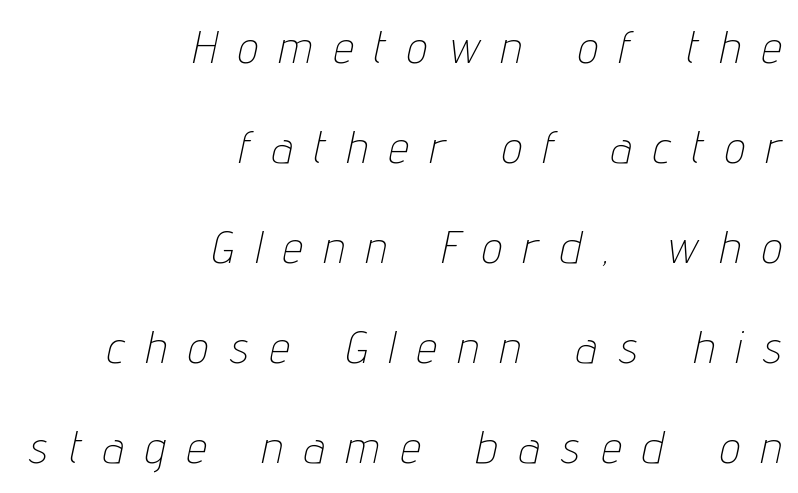
Q: Is the text bold? A: No.
Q: Is the text italic (slanted)? A: Yes, it leans right by about 12 degrees.
Q: Is the text underlined? A: No.
Q: How is the paragraph aligned? A: Right-aligned.
Q: Is the spacing between letters normal or unusually wide? A: Unusually wide.
Q: Is the spacing between lines tight, normal or loose? A: Loose.
Q: Width (condensed, normal, or wide)? A: Condensed.
Q: Stroke contrast? A: Low.
Q: x-height? A: Medium.
Q: Monospaced? A: No.
